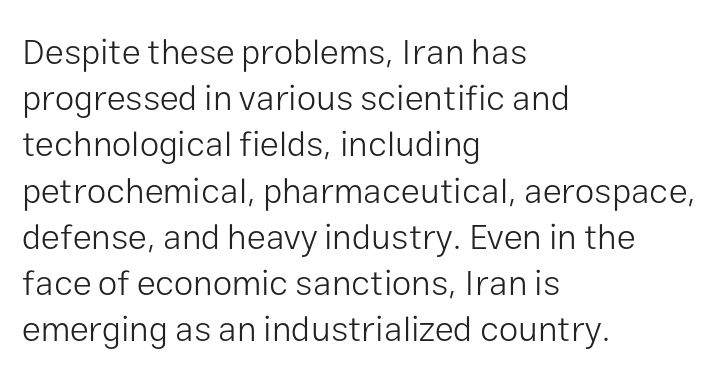
The image shows 35 px light sans-serif type, upright; set left-aligned, normal line spacing (1.32x), normal letter spacing, not underlined; low stroke contrast and a medium x-height.
